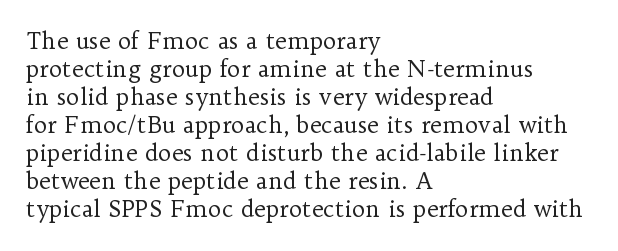
The image shows 23 px text type, upright; set left-aligned, line spacing 1.22x, normal letter spacing, not underlined.
